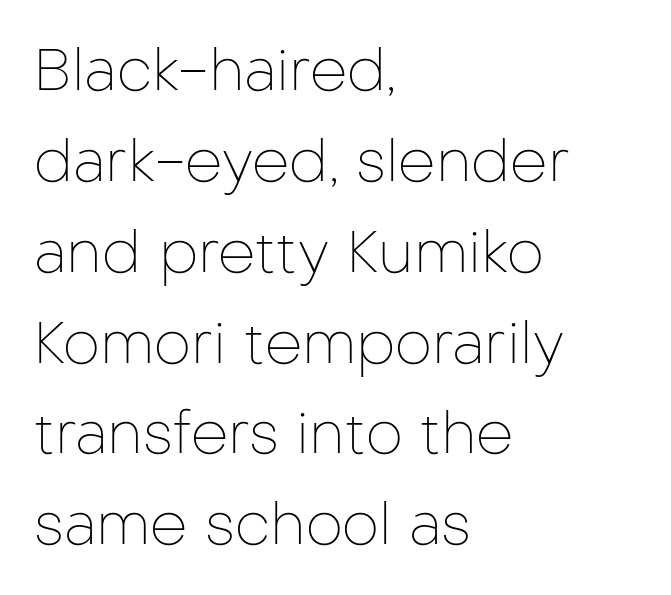
No italicization has been applied; the sample stays upright. Nothing sits at the stroke ends, so this counts as sans-serif. Visually the block forms a straight wall on the left and a jagged coastline on the right. Letters have the restrained weight of plain body copy at most. Looks like regular typesetting: each glyph gets only the width it needs. Unmarked baselines from the first word to the last.
